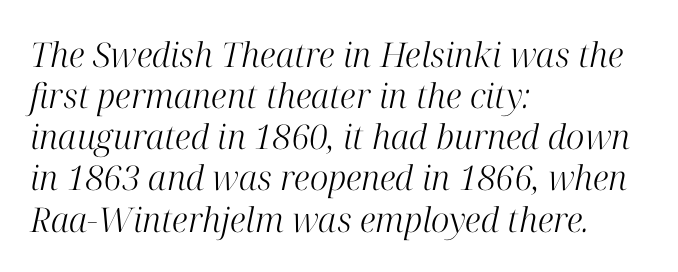
{"serif": "yes", "italic": "yes", "lean": "right", "slant_degrees": 12, "bold": "no", "weight": "light", "width": "normal", "stroke_contrast": "high", "x_height": "medium", "monospaced": "no", "underline": "no", "align": "left", "line_spacing_ratio": 1.21, "letter_spacing": "normal", "letter_spacing_em": 0.0, "glyph_px": 34}
